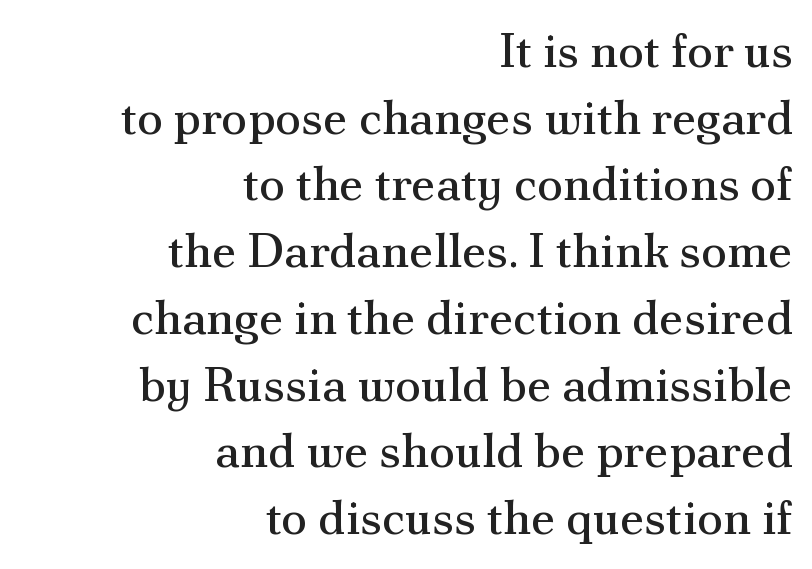
The image shows 48 px regular-weight serif type, upright; set right-aligned, normal line spacing (1.39x), normal letter spacing, not underlined; medium stroke contrast and a small x-height.
